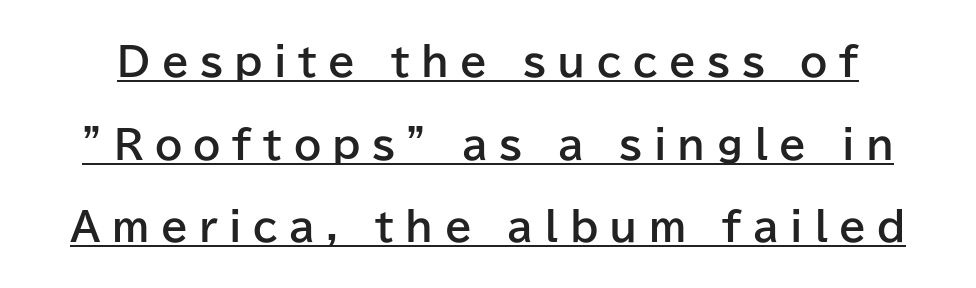
The image shows 39 px bold sans-serif type, upright; set loose line spacing (2.12x), unusually wide letter spacing (+0.29 em), underlined; low stroke contrast and a medium x-height.
